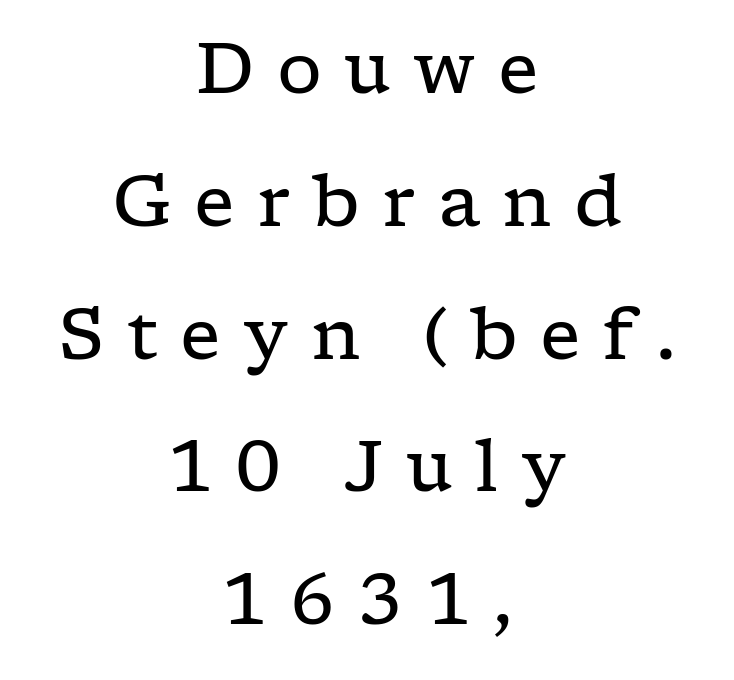
The image shows 71 px regular-weight, wide serif type, upright; set centered, line spacing 1.87x, unusually wide letter spacing (+0.31 em), not underlined; low stroke contrast and a medium x-height.
